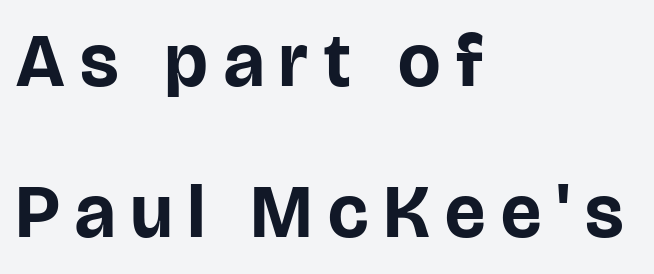
{"serif": "no", "italic": "no", "bold": "yes", "weight": "bold", "width": "normal", "stroke_contrast": "low", "x_height": "large", "monospaced": "no", "underline": "no", "align": "left", "line_spacing": "loose", "line_spacing_ratio": 2.01, "letter_spacing": "wide", "letter_spacing_em": 0.21, "glyph_px": 75}
